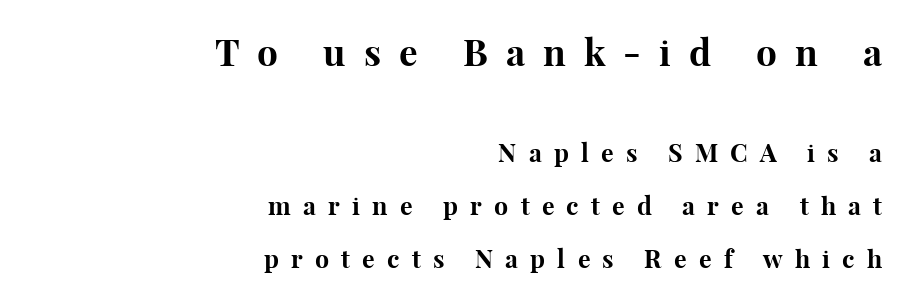
The image shows 37 px bold serif type, upright; set right-aligned, loose line spacing (2.12x), unusually wide letter spacing (+0.49 em), not underlined; the first (top) block is 1.48x larger; high stroke contrast and a medium x-height.
